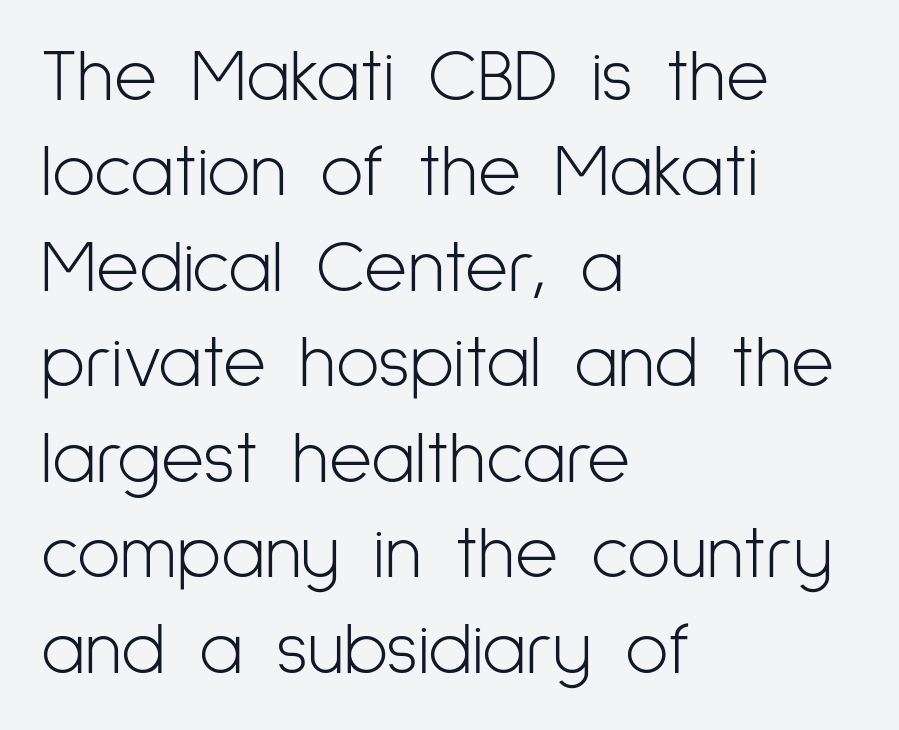
{"serif": "no", "italic": "no", "bold": "no", "weight": "light", "width": "condensed", "stroke_contrast": "low", "x_height": "medium", "monospaced": "no", "underline": "no", "align": "left", "line_spacing": "normal", "line_spacing_ratio": 1.29, "letter_spacing": "normal", "letter_spacing_em": 0.0, "glyph_px": 74}
